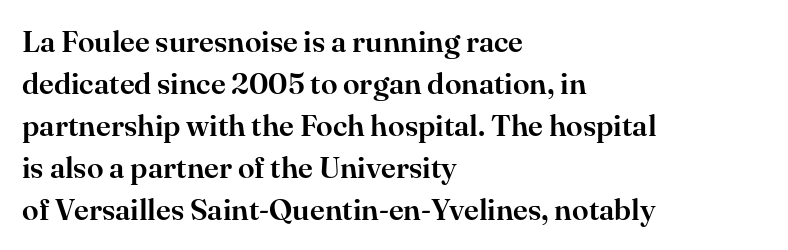
The image shows 30 px serif type, upright; set left-aligned, normal line spacing (1.4x), normal letter spacing, not underlined; high stroke contrast and a small x-height.
